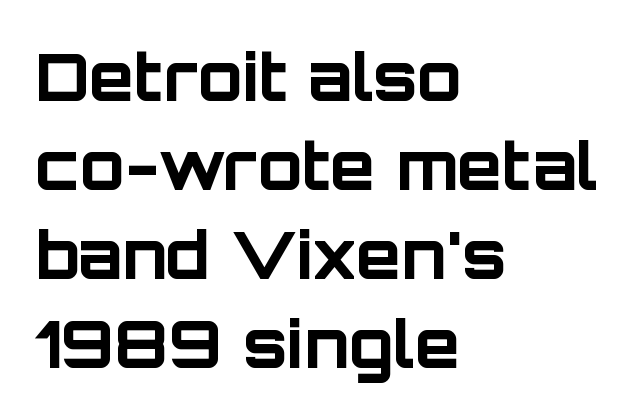
{"serif": "no", "italic": "no", "bold": "yes", "weight": "bold", "width": "normal", "stroke_contrast": "low", "x_height": "large", "monospaced": "no", "underline": "no", "align": "left", "line_spacing": "normal", "line_spacing_ratio": 1.37, "letter_spacing": "normal", "letter_spacing_em": 0.0, "glyph_px": 65}
